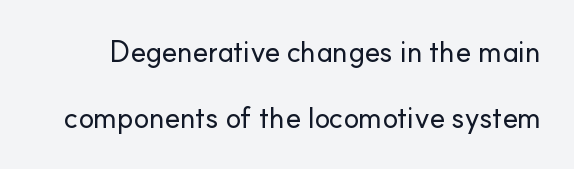
The image shows 29 px sans-serif type, upright; set loose line spacing (2.26x), normal letter spacing, not underlined; low stroke contrast and a small x-height.
